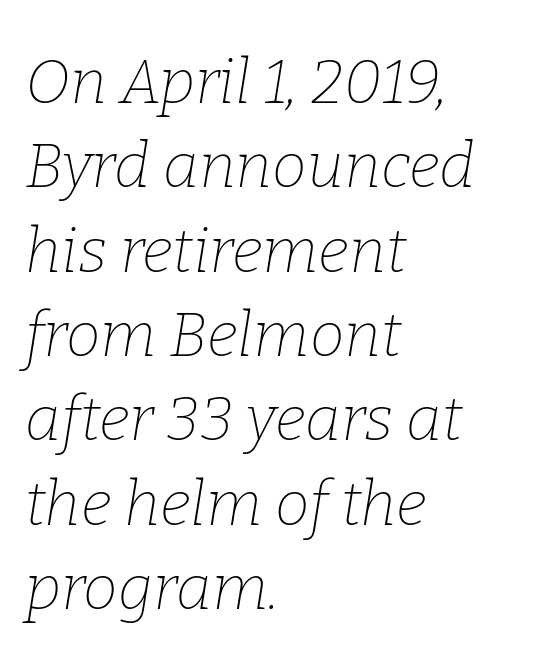
Q: Is the text bold? A: No.
Q: Is the text italic (slanted)? A: Yes, it leans right by about 9 degrees.
Q: Is the typeface a serif or a sans-serif typeface? A: Serif.
Q: Is the text underlined? A: No.
Q: How is the paragraph aligned? A: Left-aligned.
Q: Is the spacing between letters normal or unusually wide? A: Normal.
Q: Is the spacing between lines tight, normal or loose? A: Normal.
Q: Width (condensed, normal, or wide)? A: Normal.
Q: Stroke contrast? A: Low.
Q: x-height? A: Medium.
Q: Monospaced? A: No.
